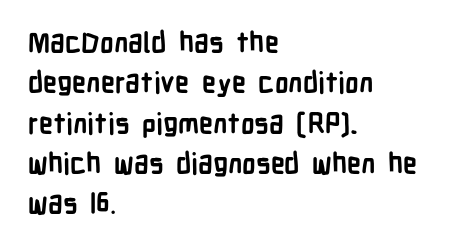
Typeset ragged right — the left edge is the straight one. Is this a fixed-width face? No — the glyphs have proportional, varying widths. The vertical gap from one line to the next is medium. The font's upright variant was chosen for this text. Bare-footed words on every line. The face used here is a sans, in the tradition of grotesques and geometrics.
